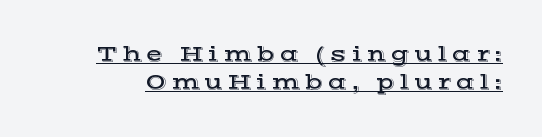
{"italic": "no", "underline": "yes", "line_spacing": "normal", "line_spacing_ratio": 1.27, "letter_spacing": "wide", "letter_spacing_em": 0.21, "glyph_px": 22}
